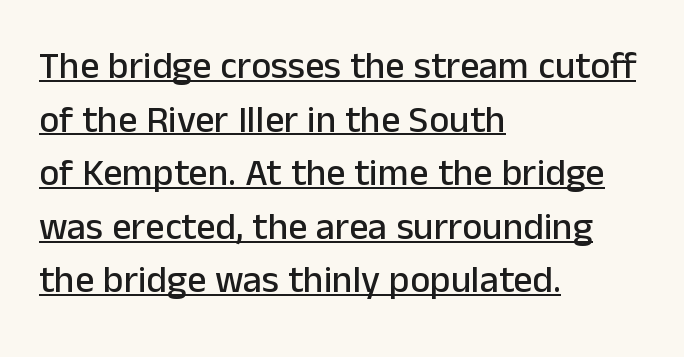
{"serif": "no", "italic": "no", "width": "normal", "stroke_contrast": "low", "x_height": "medium", "monospaced": "no", "underline": "yes", "align": "left", "line_spacing": "normal", "line_spacing_ratio": 1.41, "letter_spacing": "normal", "letter_spacing_em": 0.0, "glyph_px": 38}
